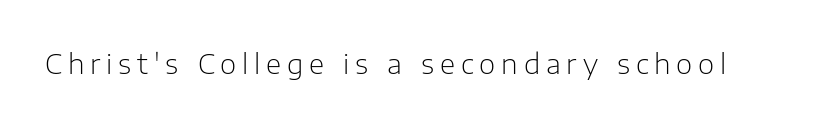
{"serif": "no", "italic": "no", "bold": "no", "weight": "light", "width": "normal", "stroke_contrast": "low", "x_height": "medium", "monospaced": "no", "underline": "no", "letter_spacing": "wide", "letter_spacing_em": 0.21, "glyph_px": 28}
